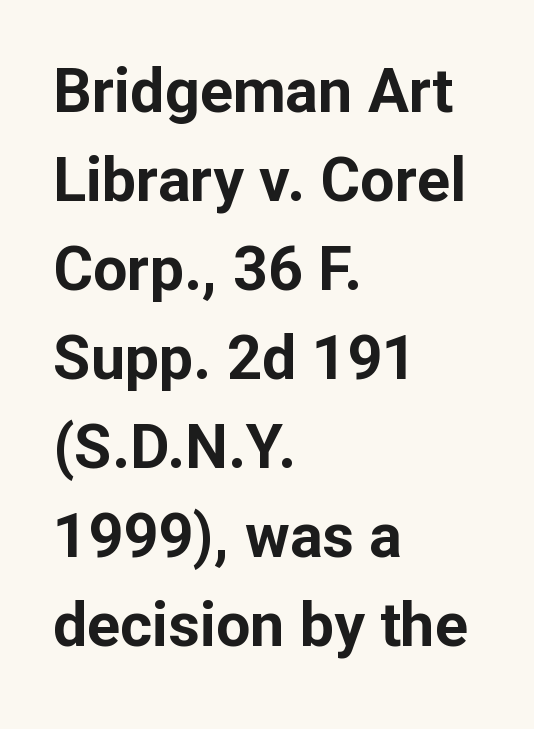
The typesetter chose a ragged-right arrangement here. Quick note: interline space is typical. Proportional: the letters do not fall into vertical columns. Underlining? Definitely not there.
